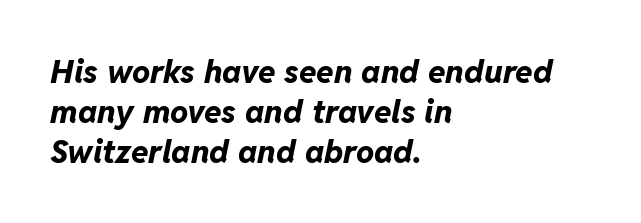
Q: Is the text bold? A: Yes.
Q: Is the text italic (slanted)? A: Yes, it leans right by about 11 degrees.
Q: Is the text underlined? A: No.
Q: How is the paragraph aligned? A: Left-aligned.
Q: Is the spacing between letters normal or unusually wide? A: Normal.
Q: Is the spacing between lines tight, normal or loose? A: Normal.
Q: Width (condensed, normal, or wide)? A: Normal.
Q: Stroke contrast? A: Low.
Q: x-height? A: Medium.
Q: Monospaced? A: No.
